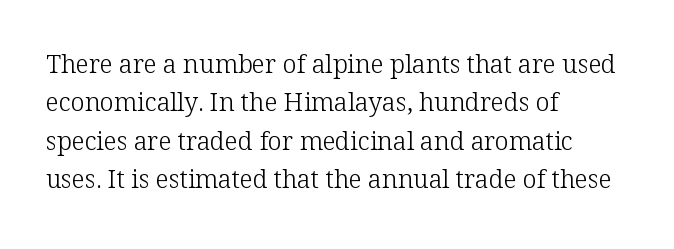
Q: Is the text bold? A: No.
Q: Is the text italic (slanted)? A: No, it is upright.
Q: Is the text underlined? A: No.
Q: How is the paragraph aligned? A: Left-aligned.
Q: Is the spacing between letters normal or unusually wide? A: Normal.
Q: Is the spacing between lines tight, normal or loose? A: Normal.
